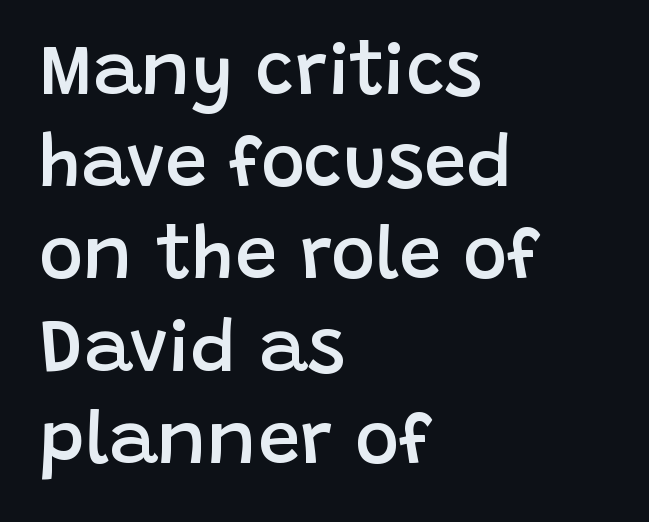
Spacing verdict: proportional, widths tailored to each character. Every character sits straight up, as roman type does. A student would call this left alignment; a typographer would say flush left, rag right. The tracking reads as untouched default to a designer's eye. The space directly below the letters is spotless.
